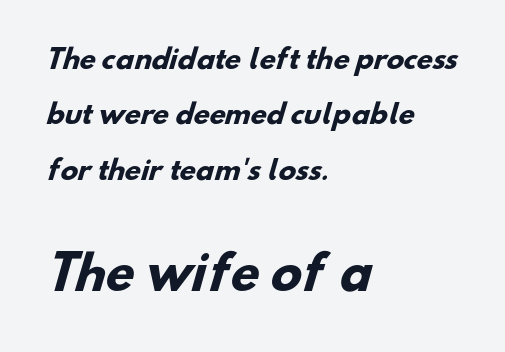
Q: Is the text bold? A: Yes.
Q: Is the typeface a serif or a sans-serif typeface? A: Sans-serif.
Q: Is the text underlined? A: No.
Q: How is the paragraph aligned? A: Left-aligned.
Q: Is the spacing between letters normal or unusually wide? A: Normal.
Q: Is the spacing between lines tight, normal or loose? A: Loose.
Q: Which block of text is set in a larger size, the first (top) or the second (bottom)? A: The second (bottom) one.
Q: Width (condensed, normal, or wide)? A: Normal.
Q: Stroke contrast? A: Low.
Q: x-height? A: Small.
Q: Monospaced? A: No.
